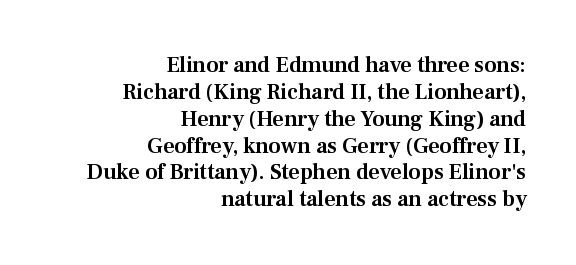
Clear beneath every line of the passage. A roman cut, with each character standing at attention. Notice how the passage keeps a crisp vertical edge on the right only. Inter-character spacing is left at the font's built-in metrics.
